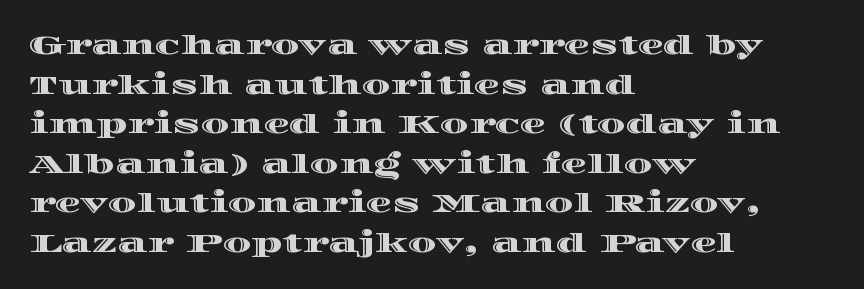
The image shows 26 px text type, upright; set left-aligned, normal line spacing (1.52x), normal letter spacing, not underlined.
